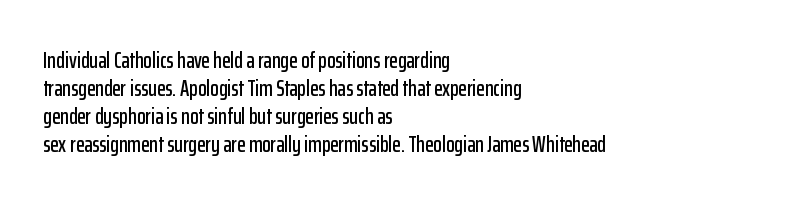
Q: Is the text italic (slanted)? A: No, it is upright.
Q: Is the text underlined? A: No.
Q: How is the paragraph aligned? A: Left-aligned.
Q: Is the spacing between letters normal or unusually wide? A: Normal.
Q: Is the spacing between lines tight, normal or loose? A: Normal.
